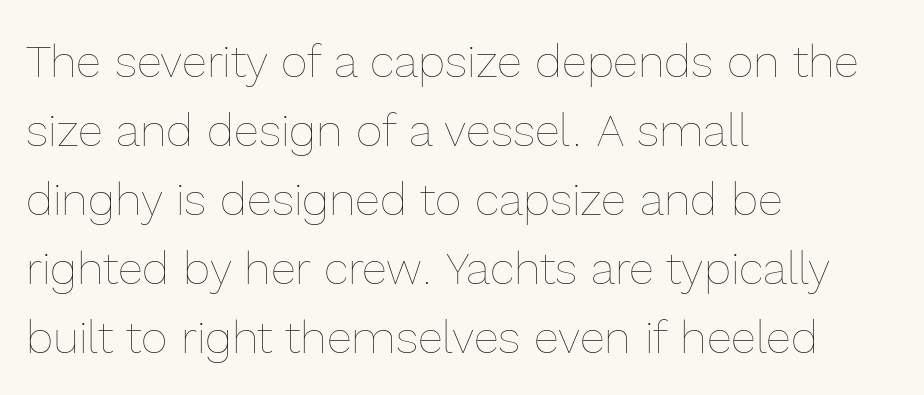
Q: Is the text bold? A: No.
Q: Is the text italic (slanted)? A: No, it is upright.
Q: Is the text underlined? A: No.
Q: How is the paragraph aligned? A: Left-aligned.
Q: Is the spacing between letters normal or unusually wide? A: Normal.
Q: Is the spacing between lines tight, normal or loose? A: Normal.
Q: Width (condensed, normal, or wide)? A: Normal.
Q: x-height? A: Medium.
Q: Monospaced? A: No.
